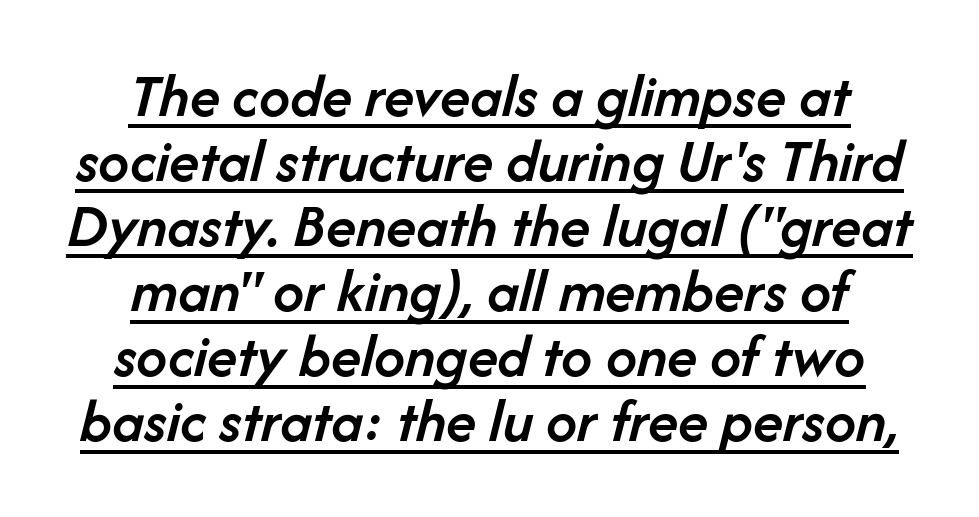
Q: Is the text bold? A: Semi-bold.
Q: Is the text italic (slanted)? A: Yes, it leans right by about 14 degrees.
Q: Is the text underlined? A: Yes.
Q: How is the paragraph aligned? A: Centered.
Q: Is the spacing between letters normal or unusually wide? A: Normal.
Q: Is the spacing between lines tight, normal or loose? A: Tight.
Q: Width (condensed, normal, or wide)? A: Normal.
Q: Stroke contrast? A: Low.
Q: x-height? A: Medium.
Q: Monospaced? A: No.
